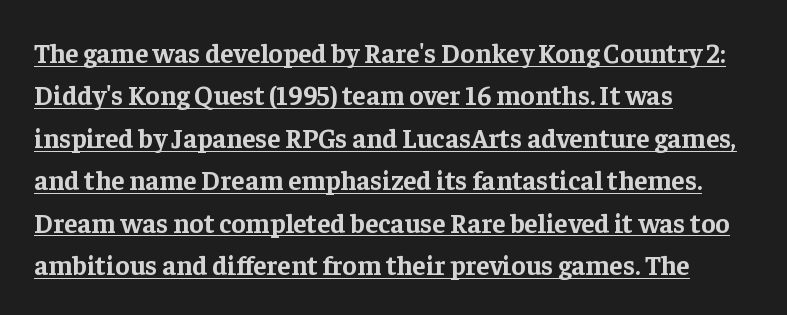
The image shows 27 px bold type, upright; set left-aligned, normal line spacing (1.57x), normal letter spacing, underlined.
